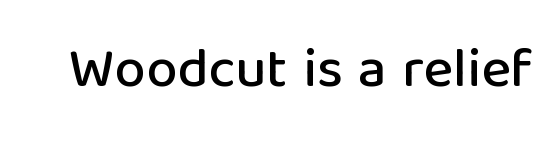
The letters carry no serifs — their stems end cleanly without finishing strokes. Words appear dense and cohesive because spacing is normal. Spacing verdict: proportional, widths tailored to each character. No italicization has been applied; the sample stays upright. The strip under each line holds only bare page.
